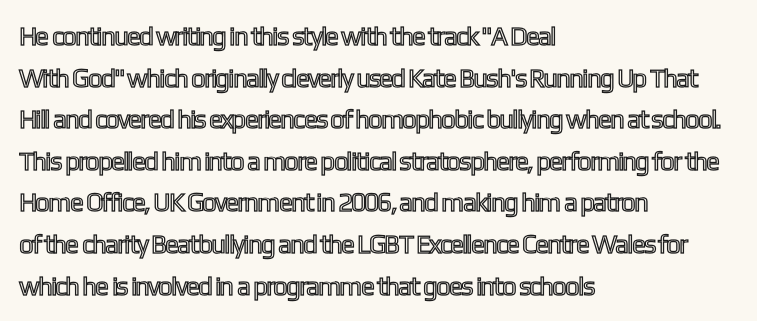
The image shows 26 px text type, upright; set left-aligned, normal line spacing (1.6x), normal letter spacing, not underlined.
